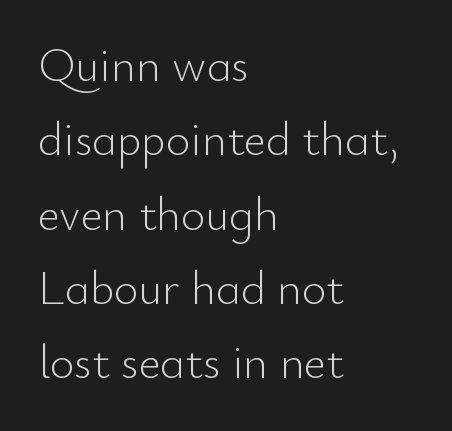
{"serif": "no", "italic": "no", "bold": "no", "weight": "light", "width": "normal", "stroke_contrast": "low", "x_height": "small", "monospaced": "no", "underline": "no", "align": "left", "line_spacing": "normal", "line_spacing_ratio": 1.58, "letter_spacing": "normal", "letter_spacing_em": 0.0, "glyph_px": 47}
